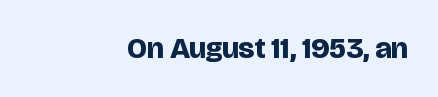
Each line ends at the same right margin while the left side varies. The letters stand upright; this is a roman face. Beneath every word, the page is bare. Default kerning and tracking; the words read as compact shapes. The rendering shows plain stroke endings on the letterforms — a sans-serif design. Caption: bold face, heavy strokes.
